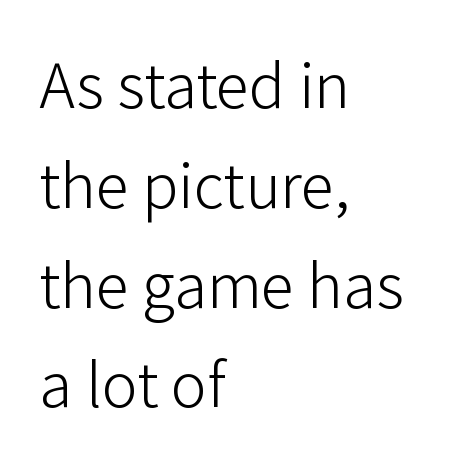
{"serif": "no", "italic": "no", "bold": "no", "weight": "light", "width": "normal", "stroke_contrast": "low", "x_height": "medium", "monospaced": "no", "underline": "no", "align": "left", "line_spacing": "normal", "line_spacing_ratio": 1.49, "letter_spacing": "normal", "letter_spacing_em": 0.0, "glyph_px": 67}
